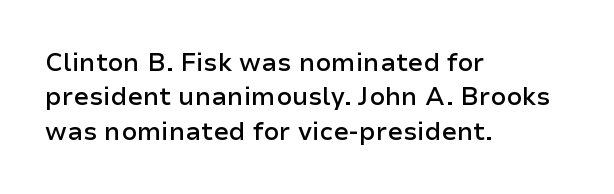
{"italic": "no", "bold": "semi", "underline": "no", "align": "left", "line_spacing": "normal", "line_spacing_ratio": 1.38, "letter_spacing": "normal", "letter_spacing_em": 0.0, "glyph_px": 25}
